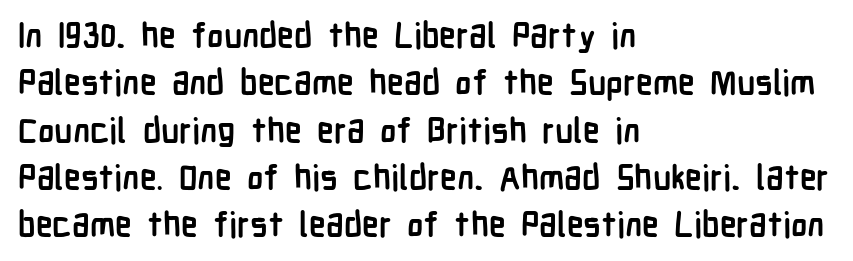
{"serif": "no", "italic": "no", "bold": "yes", "weight": "semibold", "width": "condensed", "stroke_contrast": "low", "x_height": "medium", "monospaced": "no", "underline": "no", "align": "left", "line_spacing": "normal", "line_spacing_ratio": 1.39, "letter_spacing": "normal", "letter_spacing_em": 0.0, "glyph_px": 34}
